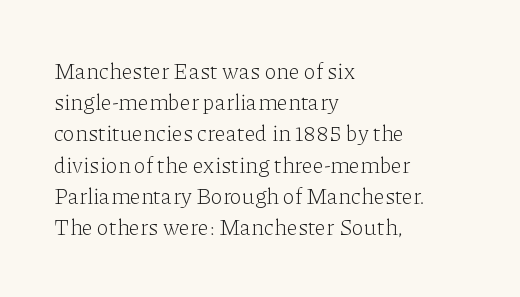
The image shows 22 px text type, upright; set left-aligned, normal line spacing (1.42x), normal letter spacing, not underlined.
